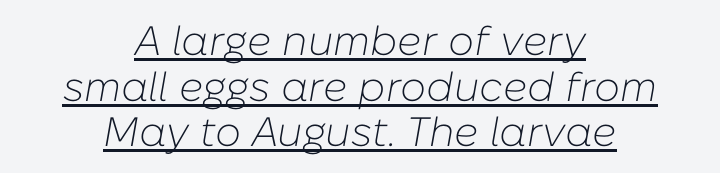
The image shows 41 px light type, italic (leaning right); set centered, tight line spacing (1.11x), normal letter spacing, underlined; low stroke contrast and a medium x-height.
